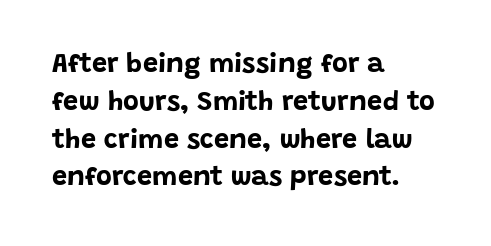
The image shows 27 px bold type, upright; set left-aligned, normal line spacing (1.4x), normal letter spacing, not underlined.
